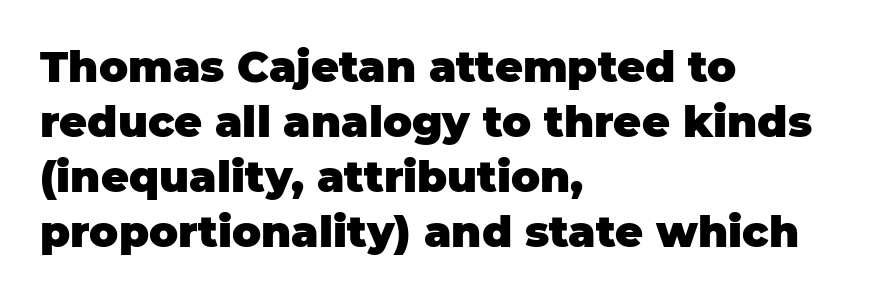
Q: Is the text bold? A: Yes.
Q: Is the text italic (slanted)? A: No, it is upright.
Q: Is the typeface a serif or a sans-serif typeface? A: Sans-serif.
Q: Is the text underlined? A: No.
Q: How is the paragraph aligned? A: Left-aligned.
Q: Is the spacing between letters normal or unusually wide? A: Normal.
Q: Is the spacing between lines tight, normal or loose? A: Normal.
Q: Width (condensed, normal, or wide)? A: Normal.
Q: Stroke contrast? A: Low.
Q: x-height? A: Large.
Q: Monospaced? A: No.
